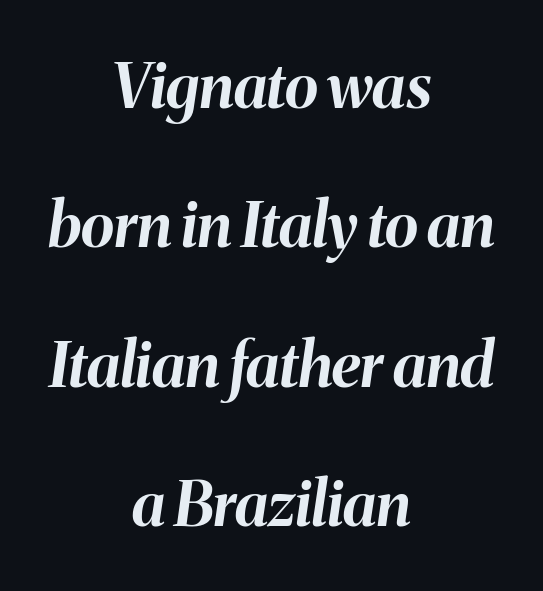
The image shows 62 px bold type, italic (leaning right); set centered, loose line spacing (2.25x), normal letter spacing, not underlined; medium stroke contrast and a medium x-height.
